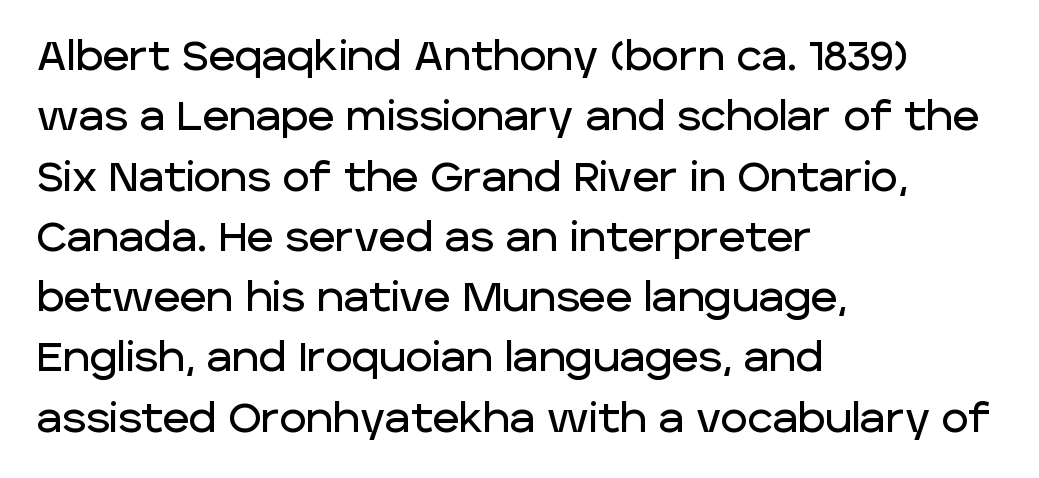
Unlike a traditional serif, this face leaves its strokes unadorned. Each row of text sits above clean, open space. Line starts are locked; line ends wander. Designer's note — italics off, roman on.
